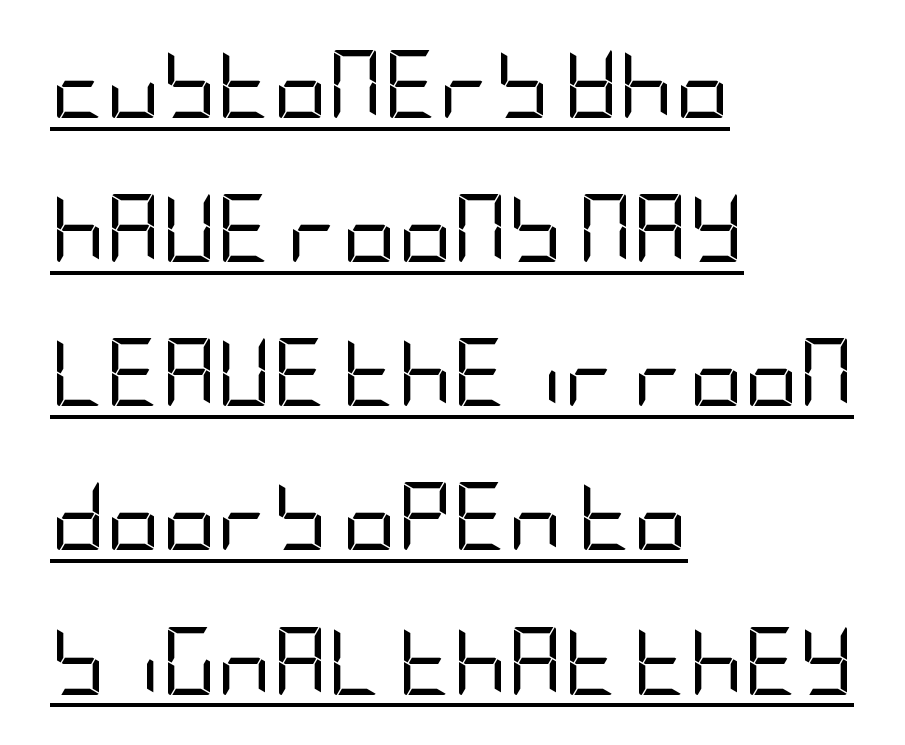
The leading is generous, giving the passage an open texture. Nobody touched the tracking dial on this one. Horizontally, the lines are justified to the leading edge only. Designer's note — italics off, roman on.
